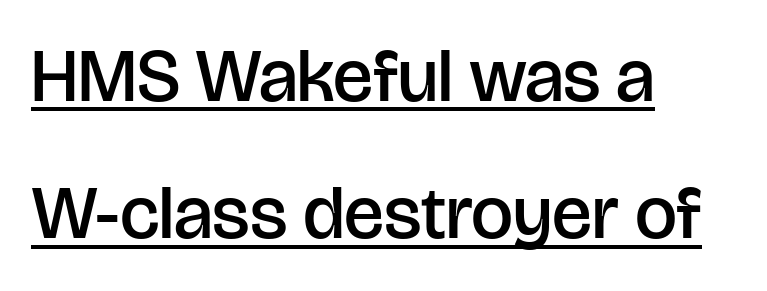
The typesetter chose a ragged-right arrangement here. Glyph-to-glyph distance matches everyday printed text. The letters advance in unequal steps, a hallmark of proportional type. Bold? Not quite — semibold, heavier than regular but stopping short.
